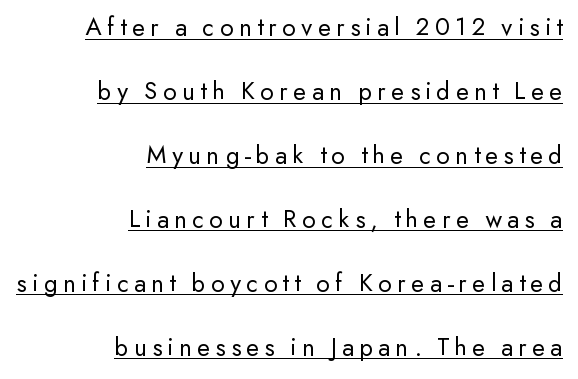
Q: Is the text bold? A: No.
Q: Is the text italic (slanted)? A: No, it is upright.
Q: Is the text underlined? A: Yes.
Q: How is the paragraph aligned? A: Right-aligned.
Q: Is the spacing between letters normal or unusually wide? A: Unusually wide.
Q: Is the spacing between lines tight, normal or loose? A: Loose.
